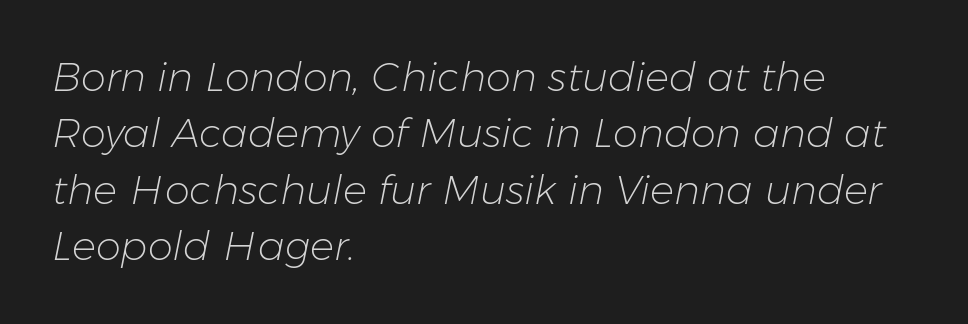
Would a proofreader flag this as italicized? Yes. The letters advance in unequal steps, a hallmark of proportional type. The space between consecutive lines is moderate. The strip under each line holds only bare page. Summary of weight: not heavy and not bold. The text block is weighted toward the left margin, trailing off unevenly rightward.
